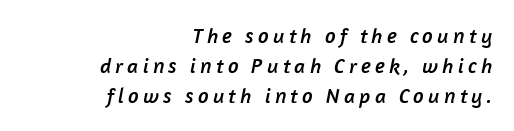
All the whitespace from short lines collects on the left. Vertically, the passage feels balanced, rows spaced as you'd expect. Tracking here is generous; glyphs stand well apart from one another. Words float on clear page, feet unadorned.
